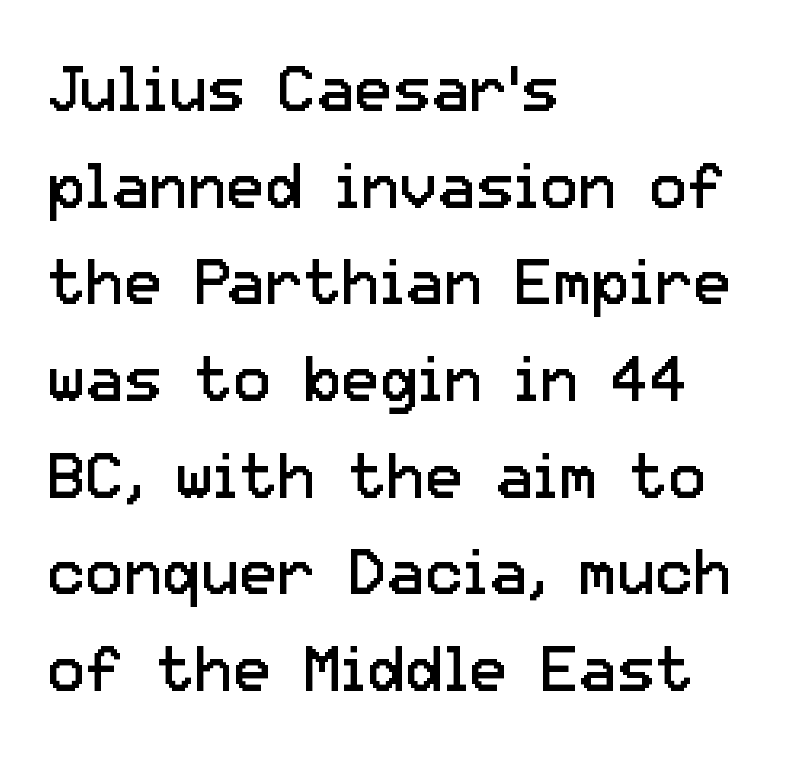
Bare-footed words on every line. Leftover space on each line is placed entirely after the last word. Whoever set this chose a conventional vertical rhythm. Bold? No — there's no thickening of the strokes. Caption: standard tracking, unaltered. Spacing verdict: proportional, widths tailored to each character.
